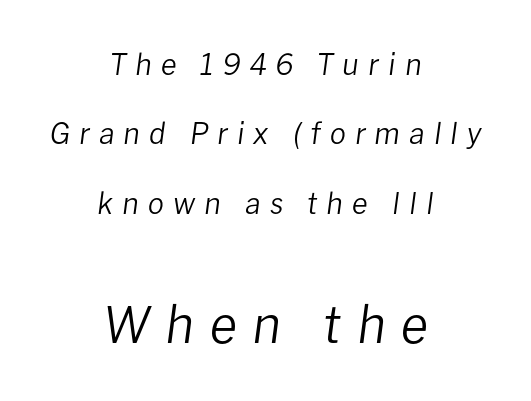
Q: Is the text bold? A: No.
Q: Is the text italic (slanted)? A: Yes, it leans right by about 8 degrees.
Q: Is the text underlined? A: No.
Q: How is the paragraph aligned? A: Centered.
Q: Is the spacing between letters normal or unusually wide? A: Unusually wide.
Q: Is the spacing between lines tight, normal or loose? A: Loose.
Q: Which block of text is set in a larger size, the first (top) or the second (bottom)? A: The second (bottom) one.
Q: Width (condensed, normal, or wide)? A: Normal.
Q: Stroke contrast? A: Low.
Q: x-height? A: Medium.
Q: Monospaced? A: No.
